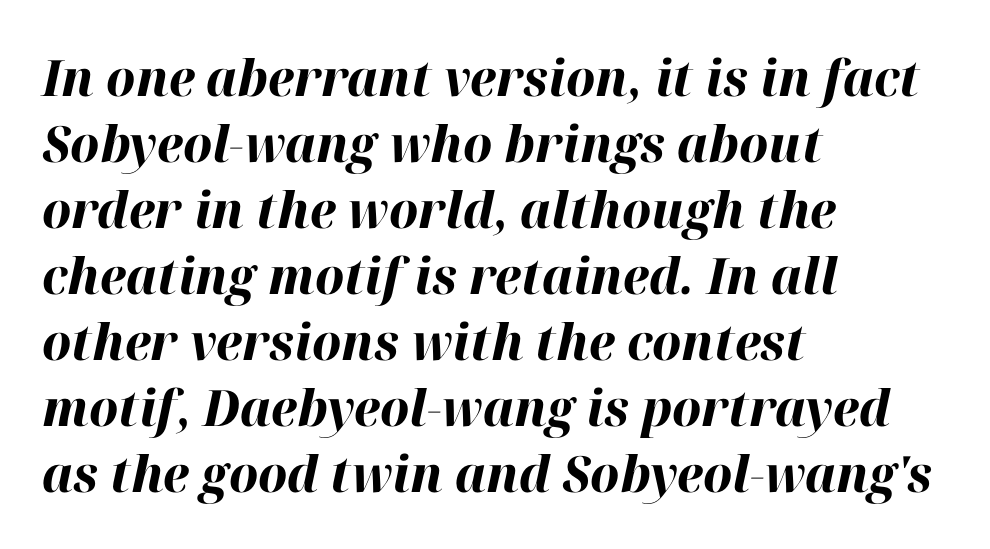
The image shows 50 px bold type, italic (leaning right); set left-aligned, normal line spacing (1.32x), normal letter spacing, not underlined; high stroke contrast and a medium x-height.
